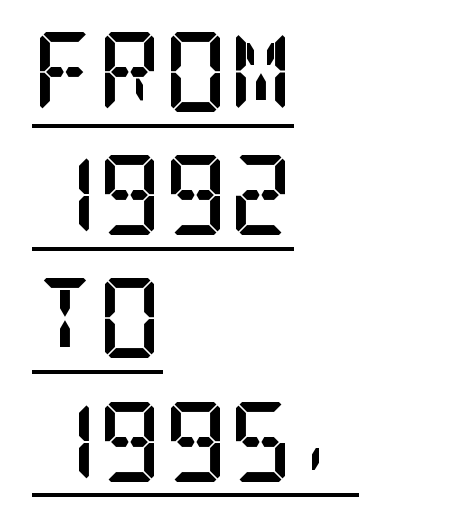
The image shows 80 px semibold, condensed serif type, upright; set left-aligned, normal line spacing (1.54x), normal letter spacing, underlined; low stroke contrast and a large x-height.
